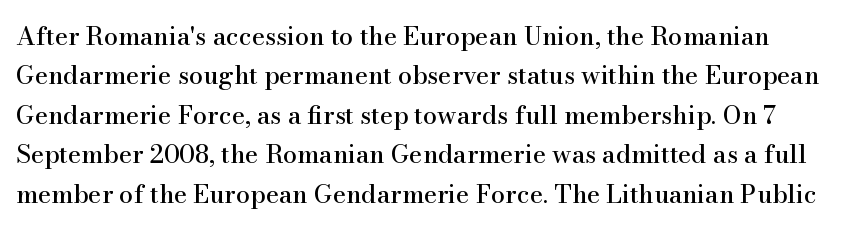
{"italic": "no", "underline": "no", "line_spacing": "normal", "line_spacing_ratio": 1.58, "letter_spacing": "normal", "letter_spacing_em": 0.0, "glyph_px": 25}
